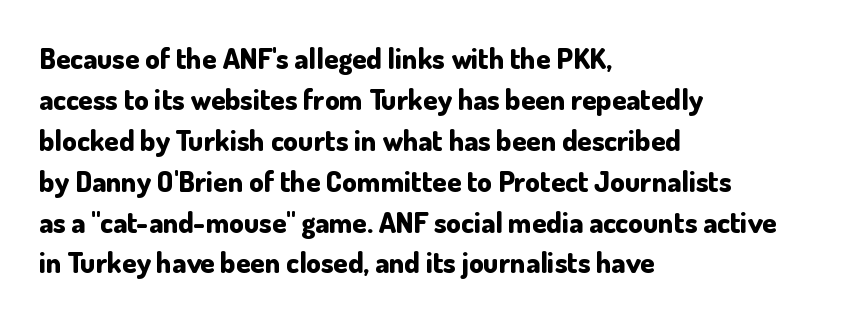
Short note: letters normally spaced. The letters stand upright; this is a roman face. Typeset ragged right — the left edge is the straight one. Regular leading. Lines of text with bare space underneath.
